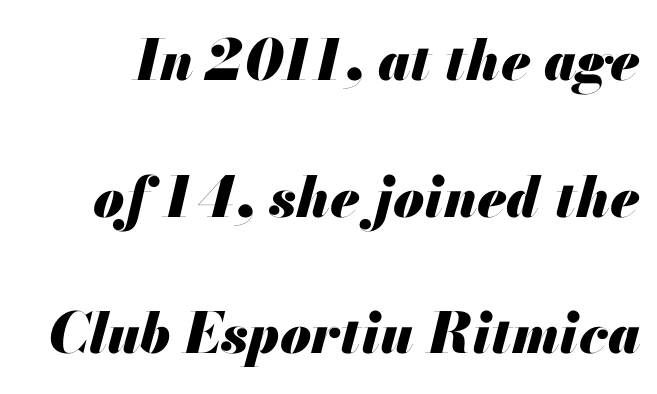
Q: Is the text bold? A: Yes.
Q: Is the text italic (slanted)? A: Yes, it leans right by about 13 degrees.
Q: Is the text underlined? A: No.
Q: Is the spacing between letters normal or unusually wide? A: Normal.
Q: Is the spacing between lines tight, normal or loose? A: Loose.
Q: Width (condensed, normal, or wide)? A: Normal.
Q: Stroke contrast? A: Medium.
Q: x-height? A: Small.
Q: Monospaced? A: No.
